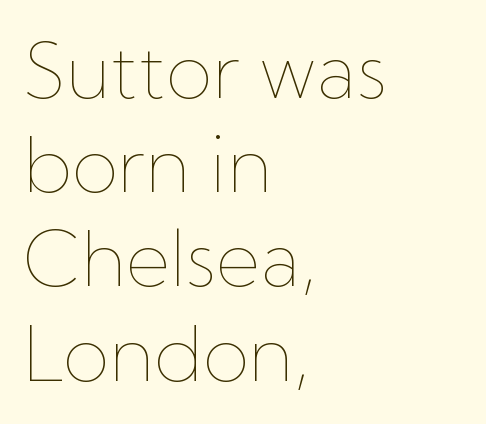
Tracking here is standard; glyphs follow each other at the usual distance. Every character sits straight up, as roman type does. Stroke mass is kept to a normal reading level or below. Spacing verdict: proportional, widths tailored to each character.
